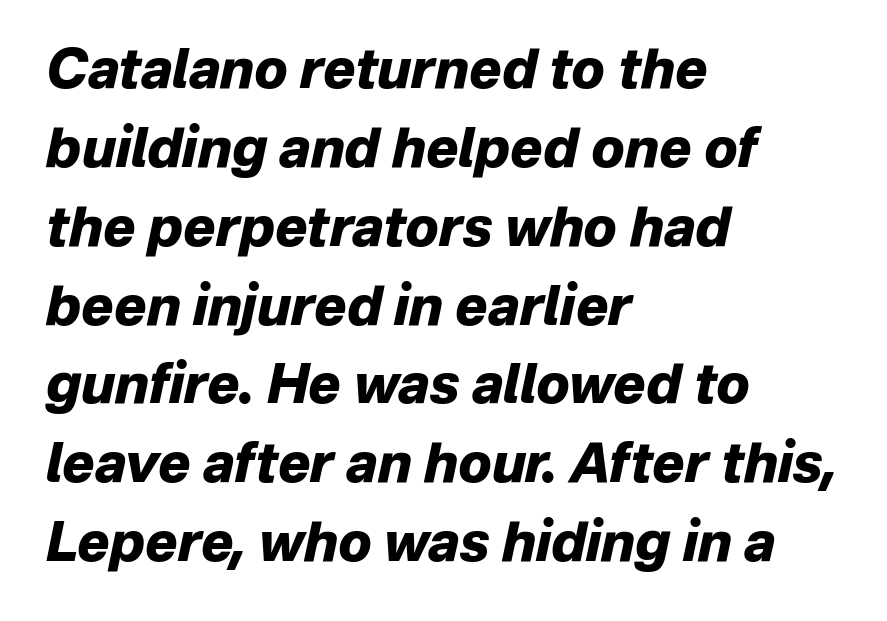
Each letter keeps its own natural width here, so spacing adapts to shape. These lines stack with their left ends in a neat column. You can tell it's italic because the verticals aren't actually vertical. The rendering uses a bold face; every stroke is thick and dark.
